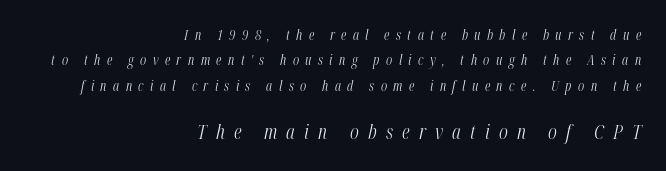
The image shows 20 px text type, italic (leaning right); set right-aligned, line spacing 1.81x, unusually wide letter spacing (+0.46 em), not underlined; the second (bottom) block is 1.43x larger.
